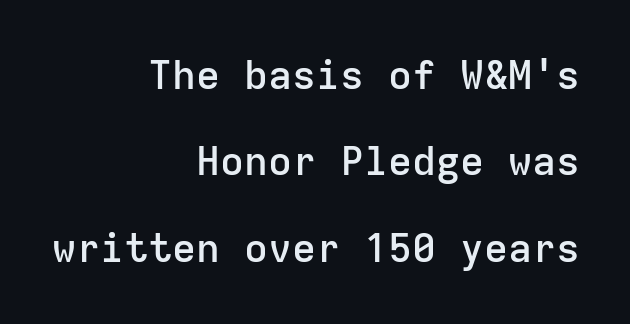
Right-aligned paragraph, ragged on the left. In terms of letterspacing, this is plain default setting. Nobody drew a line under any word here. Does the weight exceed regular? Yes, but only to semibold. Vertical strokes here are truly vertical. Honestly, the rows look like they've been pulled way apart.
